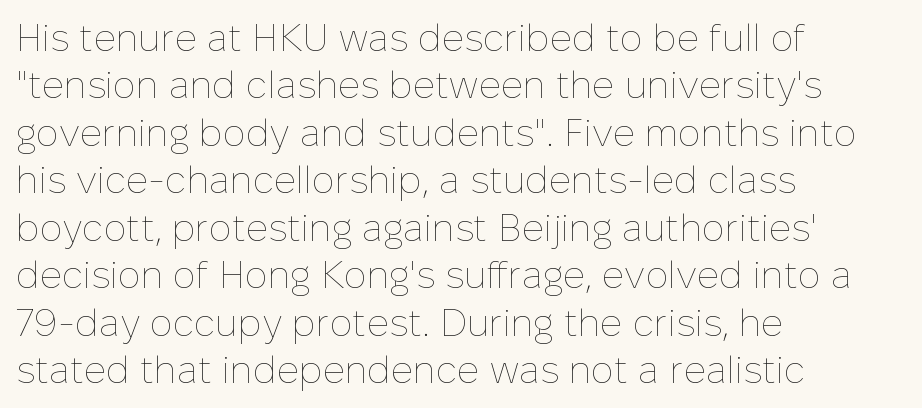
{"italic": "no", "bold": "no", "weight": "thin", "width": "normal", "stroke_contrast": "low", "x_height": "medium", "monospaced": "no", "underline": "no", "align": "left", "line_spacing": "normal", "line_spacing_ratio": 1.25, "letter_spacing": "normal", "letter_spacing_em": 0.0, "glyph_px": 38}
